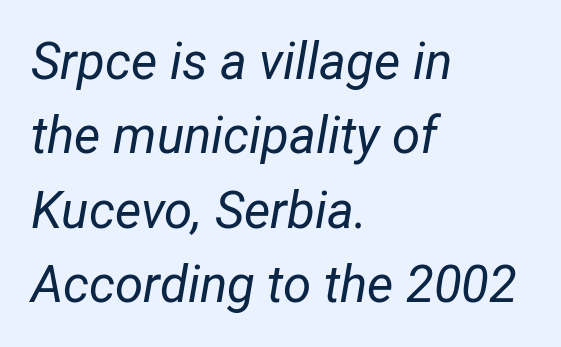
The image shows 51 px regular-weight, condensed type, italic (leaning right); set left-aligned, normal line spacing (1.46x), normal letter spacing, not underlined; low stroke contrast and a medium x-height.
